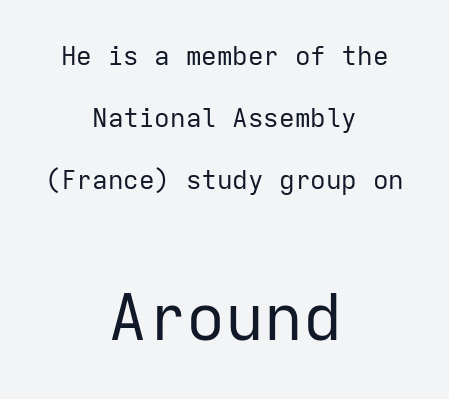
{"serif": "no", "italic": "no", "bold": "no", "weight": "regular", "width": "normal", "stroke_contrast": "low", "x_height": "medium", "monospaced": "yes", "underline": "no", "align": "center", "line_spacing": "loose", "line_spacing_ratio": 2.39, "letter_spacing": "normal", "letter_spacing_em": 0.0, "larger_block": "second", "size_ratio": 2.5, "glyph_px": 65}
